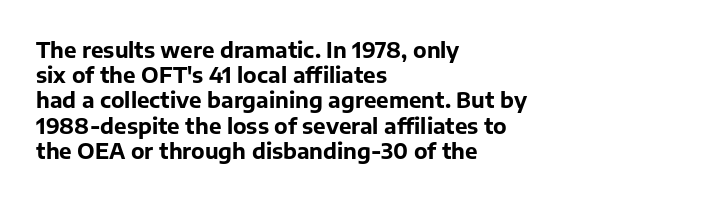
{"italic": "no", "bold": "yes", "underline": "no", "align": "left", "line_spacing_ratio": 1.2, "letter_spacing": "normal", "letter_spacing_em": 0.0, "glyph_px": 21}
